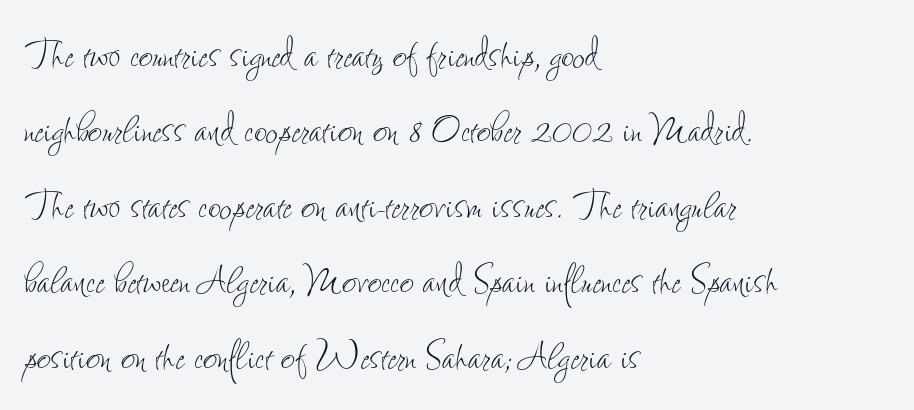
Q: Is the text bold? A: No.
Q: Is the text italic (slanted)? A: Yes.
Q: Is the text underlined? A: No.
Q: How is the paragraph aligned? A: Left-aligned.
Q: Is the spacing between letters normal or unusually wide? A: Normal.
Q: Is the spacing between lines tight, normal or loose? A: Normal.
Q: Width (condensed, normal, or wide)? A: Condensed.
Q: Stroke contrast? A: Low.
Q: x-height? A: Small.
Q: Monospaced? A: No.
